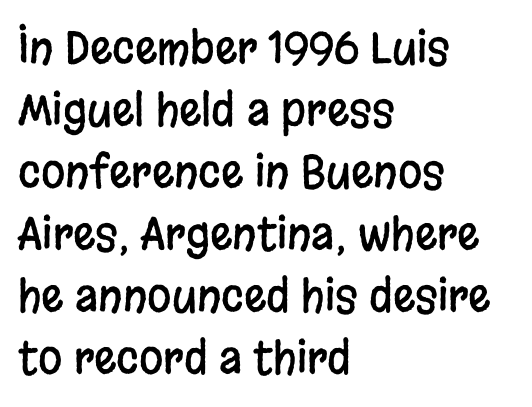
The lettering stays uniformly vertical, giving the passage a roman look. Character widths vary here, with narrow letters taking less room than wide ones. Check the space under the baseline: it is left empty. Look at the tracking — it's just the regular setting, nothing added.
